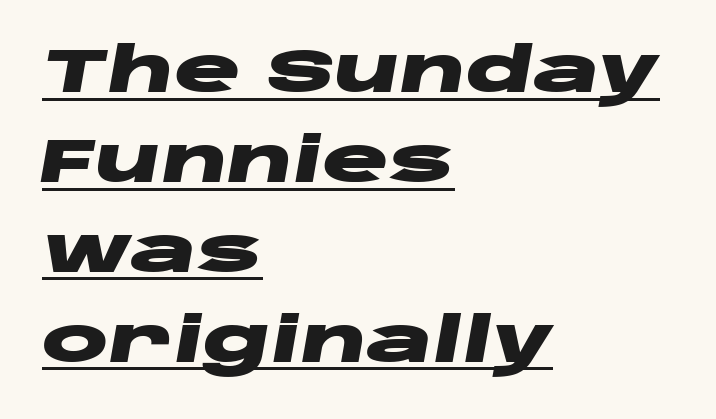
Q: Is the text bold? A: Yes.
Q: Is the text italic (slanted)? A: Yes, it leans right by about 10 degrees.
Q: Is the text underlined? A: Yes.
Q: How is the paragraph aligned? A: Left-aligned.
Q: Is the spacing between letters normal or unusually wide? A: Normal.
Q: Is the spacing between lines tight, normal or loose? A: Normal.
Q: Width (condensed, normal, or wide)? A: Wide.
Q: Stroke contrast? A: Low.
Q: x-height? A: Large.
Q: Monospaced? A: No.
